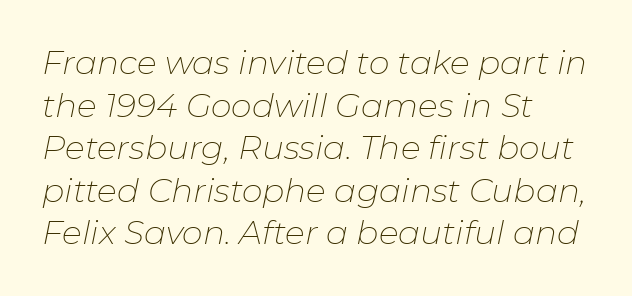
{"italic": "yes", "lean": "right", "slant_degrees": 11, "bold": "no", "weight": "thin", "width": "normal", "stroke_contrast": "low", "x_height": "medium", "monospaced": "no", "underline": "no", "align": "left", "line_spacing": "normal", "line_spacing_ratio": 1.29, "letter_spacing": "normal", "letter_spacing_em": 0.0, "glyph_px": 33}
